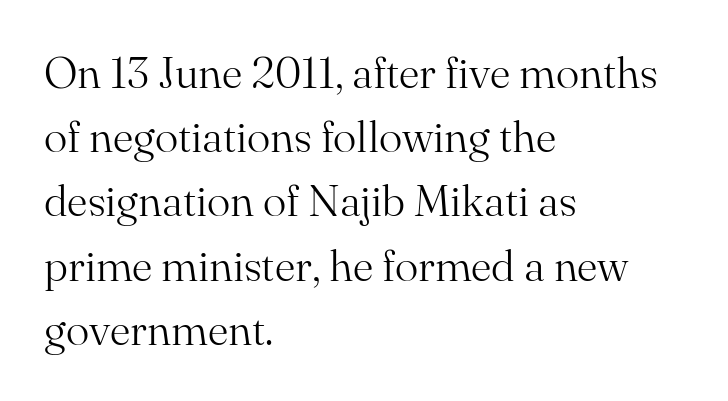
These lines are composed in type with serifs. Stems here are at most as thick as an everyday book face. Regarding leading, the lines here are spaced in the standard way. Line starts are locked; line ends wander.
